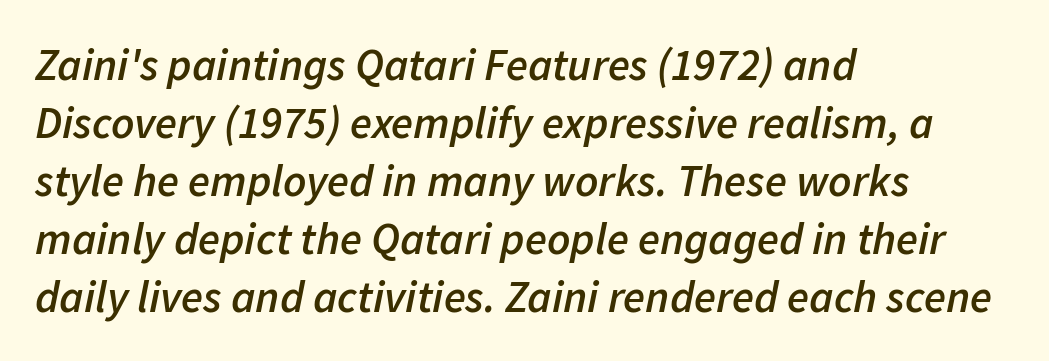
The image shows 45 px semibold type, italic (leaning right); set left-aligned, normal line spacing (1.29x), normal letter spacing, not underlined; low stroke contrast and a medium x-height.
